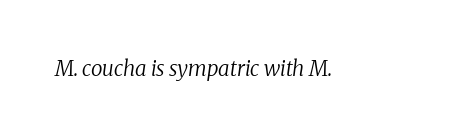
The passage shown has conventional tracking throughout. Every character sits at an angle, as italics do. A quiet, ordinary-to-light weight characterises the typeface. No word sits above an underline.
